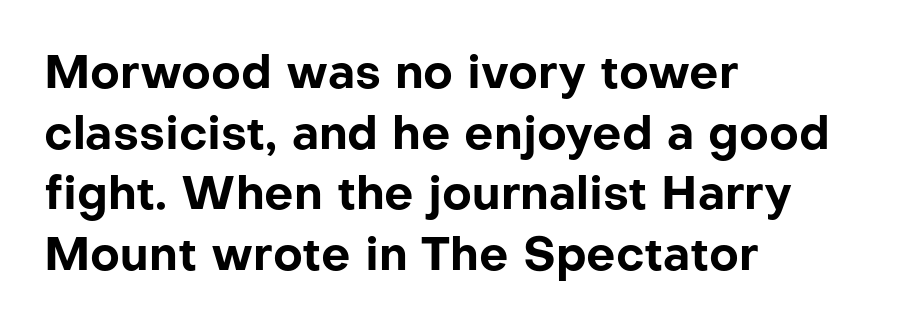
A bare baseline throughout the passage. No italicization has been applied; the sample stays upright. Classification — sans serif. Teacher's note: observe the even left margin — that is flush-left alignment. The designer left line spacing at the default.
